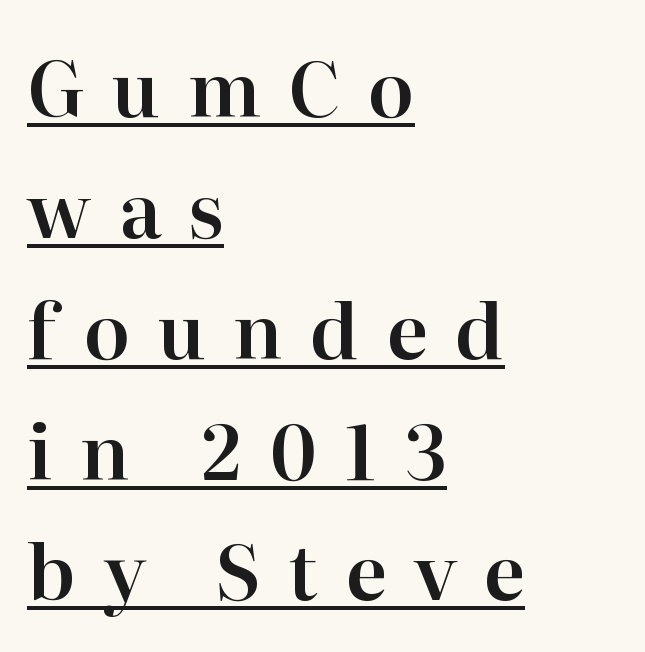
Q: Is the text italic (slanted)? A: No, it is upright.
Q: Is the typeface a serif or a sans-serif typeface? A: Serif.
Q: Is the text underlined? A: Yes.
Q: How is the paragraph aligned? A: Left-aligned.
Q: Is the spacing between letters normal or unusually wide? A: Unusually wide.
Q: Is the spacing between lines tight, normal or loose? A: Normal.
Q: Width (condensed, normal, or wide)? A: Normal.
Q: Stroke contrast? A: High.
Q: x-height? A: Medium.
Q: Monospaced? A: No.
